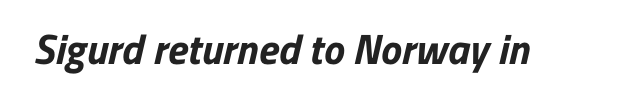
Spacing verdict: proportional, widths tailored to each character. In terms of letterspacing, this is plain default setting. In terms of weight, the rendering is a true, heavy bold. The face used here is a sans, in the tradition of grotesques and geometrics.
